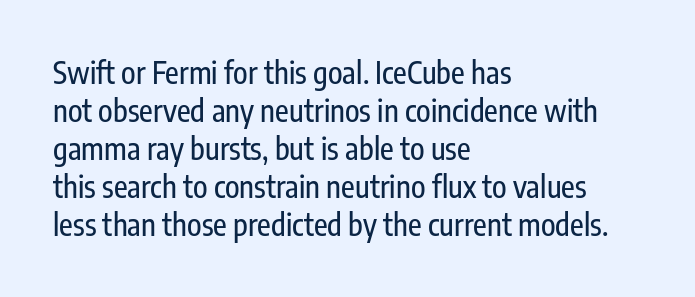
The image shows 30 px condensed sans-serif type, upright; set left-aligned, normal line spacing (1.27x), normal letter spacing, not underlined; low stroke contrast and a medium x-height.
